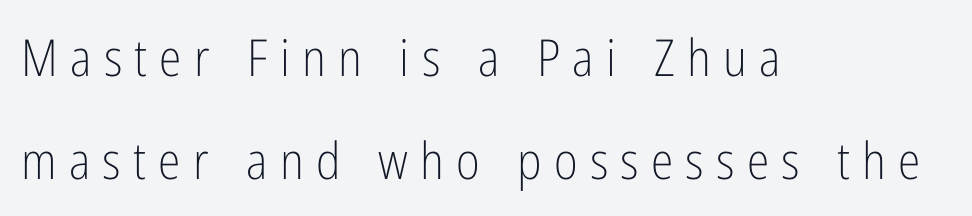
The image shows 51 px light, condensed sans-serif type, upright; set left-aligned, loose line spacing (2.02x), unusually wide letter spacing (+0.24 em), not underlined; low stroke contrast and a medium x-height.
